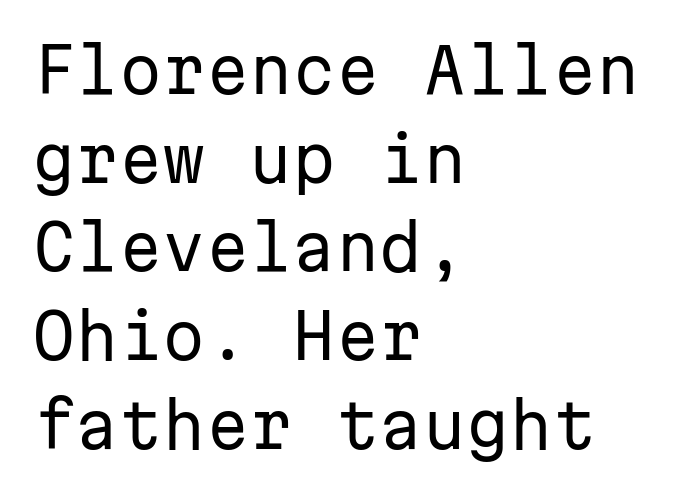
Q: Is the text bold? A: No.
Q: Is the text italic (slanted)? A: No, it is upright.
Q: Is the typeface a serif or a sans-serif typeface? A: Sans-serif.
Q: Is the text underlined? A: No.
Q: How is the paragraph aligned? A: Left-aligned.
Q: Is the spacing between letters normal or unusually wide? A: Normal.
Q: Is the spacing between lines tight, normal or loose? A: Normal.
Q: Width (condensed, normal, or wide)? A: Normal.
Q: Stroke contrast? A: Low.
Q: x-height? A: Medium.
Q: Monospaced? A: Yes.
